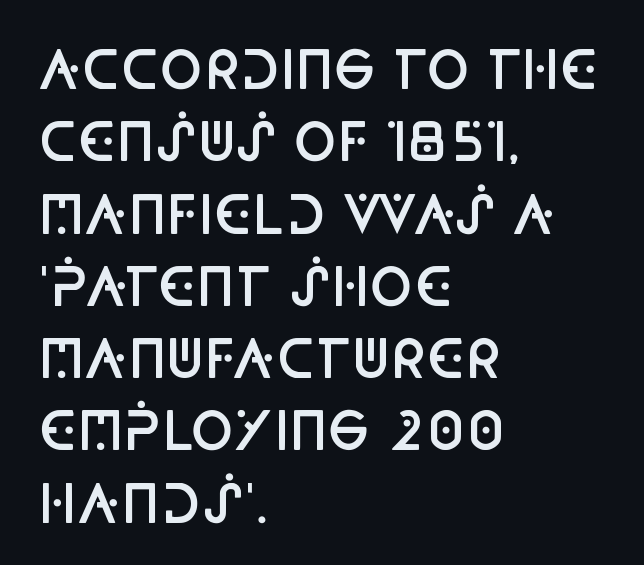
The image shows 52 px semibold, condensed sans-serif type, upright; set left-aligned, normal line spacing (1.39x), normal letter spacing, not underlined; low stroke contrast and a large x-height.
